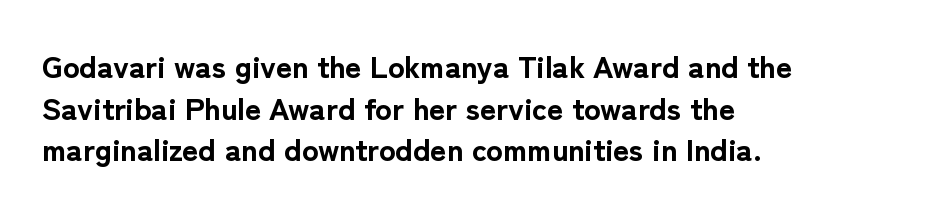
The image shows 31 px bold sans-serif type, upright; set left-aligned, normal line spacing (1.34x), normal letter spacing, not underlined; low stroke contrast and a medium x-height.
